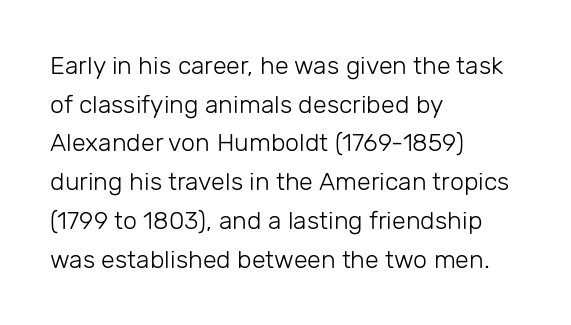
{"italic": "no", "bold": "no", "underline": "no", "align": "left", "line_spacing": "normal", "line_spacing_ratio": 1.55, "letter_spacing": "normal", "letter_spacing_em": 0.0, "glyph_px": 25}
